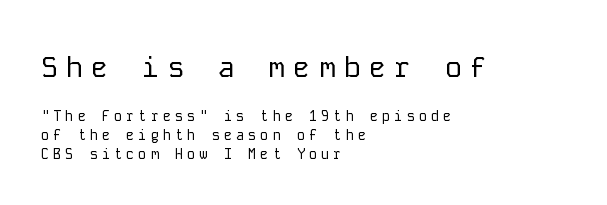
Bold? No — there's no thickening of the strokes. Nobody drew a line under any word here. Typographically, this falls in the sans-serif category. Is the lower block the larger one? No — the upper block carries the bigger type. Fixed-width glyphs throughout — classic coding-font behaviour. It's the straight-up-and-down kind of type.
